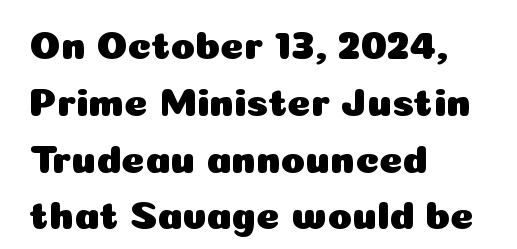
Q: Is the text italic (slanted)? A: No, it is upright.
Q: Is the typeface a serif or a sans-serif typeface? A: Sans-serif.
Q: Is the text underlined? A: No.
Q: How is the paragraph aligned? A: Left-aligned.
Q: Is the spacing between letters normal or unusually wide? A: Normal.
Q: Is the spacing between lines tight, normal or loose? A: Normal.
Q: Width (condensed, normal, or wide)? A: Normal.
Q: Stroke contrast? A: Low.
Q: x-height? A: Medium.
Q: Monospaced? A: No.
